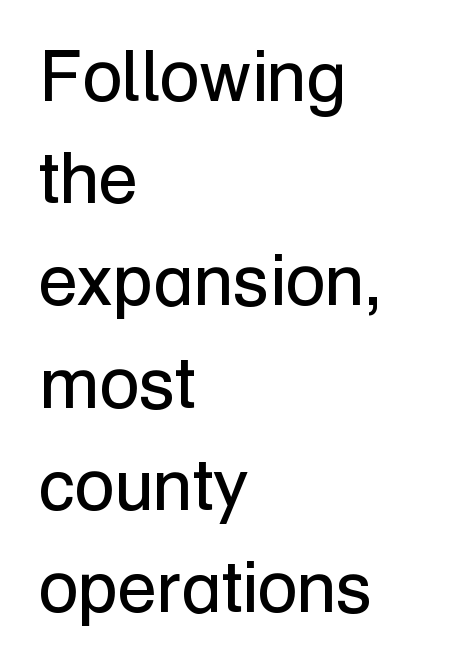
The image shows 72 px regular-weight sans-serif type, upright; set left-aligned, normal line spacing (1.42x), normal letter spacing, not underlined; low stroke contrast and a medium x-height.
